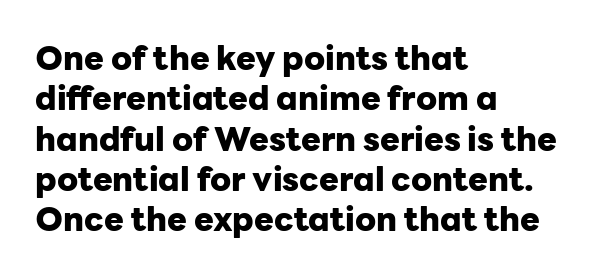
Q: Is the text bold? A: Yes.
Q: Is the text italic (slanted)? A: No, it is upright.
Q: Is the typeface a serif or a sans-serif typeface? A: Sans-serif.
Q: Is the text underlined? A: No.
Q: How is the paragraph aligned? A: Left-aligned.
Q: Is the spacing between letters normal or unusually wide? A: Normal.
Q: Width (condensed, normal, or wide)? A: Normal.
Q: Stroke contrast? A: Low.
Q: x-height? A: Medium.
Q: Monospaced? A: No.
